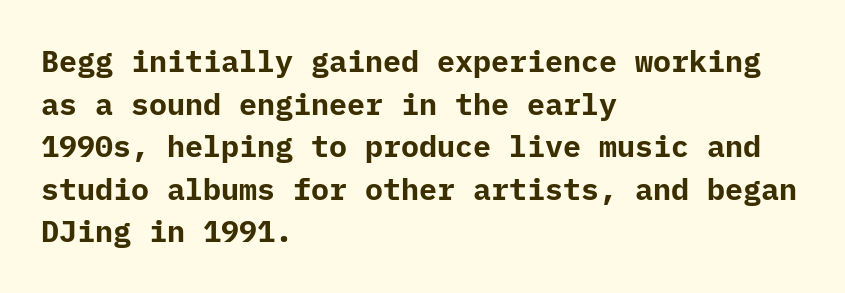
{"serif": "no", "italic": "no", "bold": "yes", "weight": "bold", "width": "normal", "stroke_contrast": "low", "x_height": "medium", "underline": "no", "align": "left", "line_spacing": "normal", "line_spacing_ratio": 1.42, "letter_spacing": "normal", "letter_spacing_em": 0.0, "glyph_px": 30}
